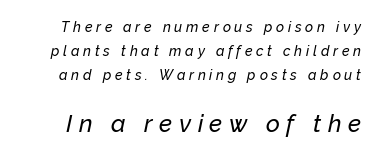
The image shows 24 px text type, italic (leaning right); set line spacing 1.71x, unusually wide letter spacing (+0.27 em), not underlined; the second (bottom) block is 1.71x larger.
